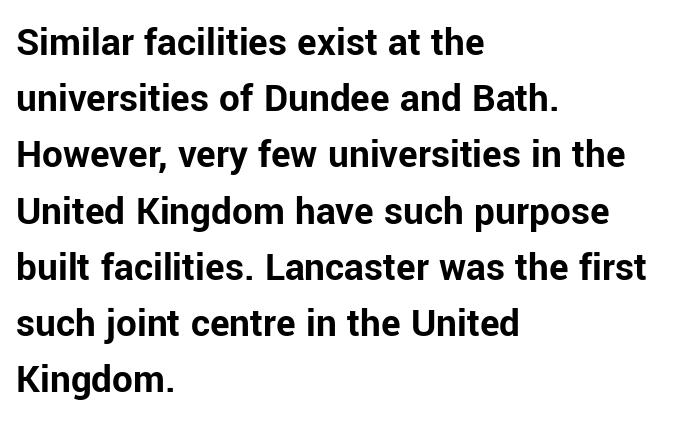
The image shows 41 px bold sans-serif type, upright; set left-aligned, normal line spacing (1.37x), normal letter spacing, not underlined; low stroke contrast and a medium x-height.
